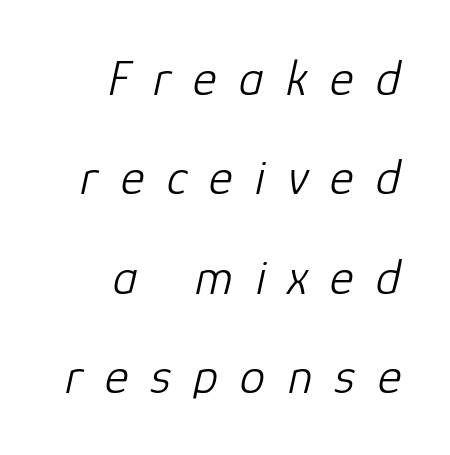
The image shows 51 px light type, italic (leaning right); set right-aligned, loose line spacing (1.95x), unusually wide letter spacing (+0.44 em), not underlined; low stroke contrast and a medium x-height.
